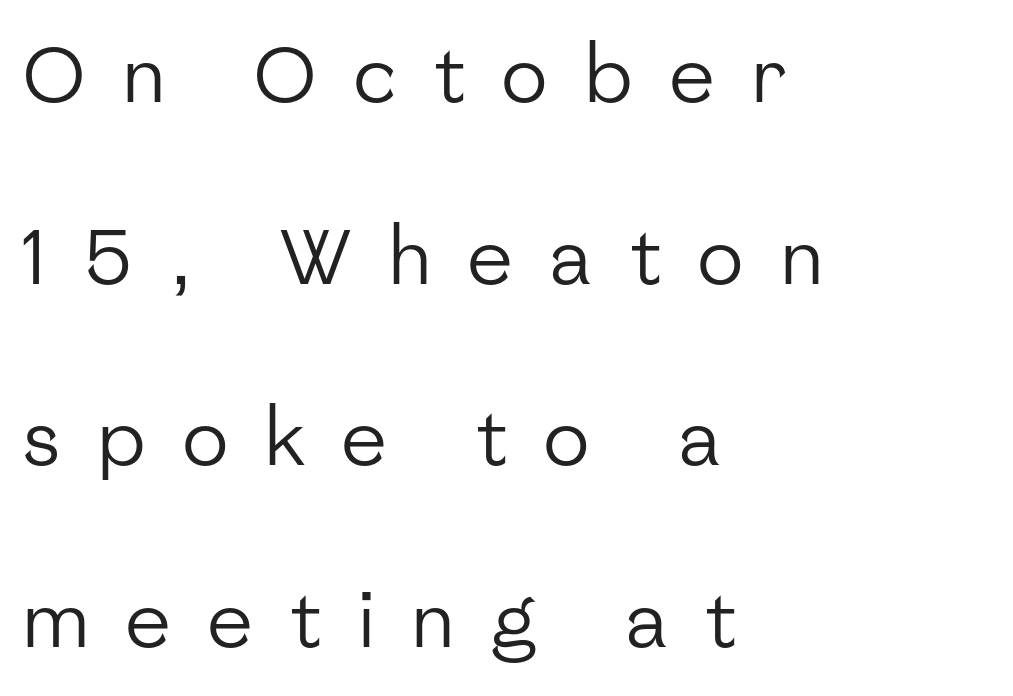
The image shows 77 px regular-weight sans-serif type, upright; set left-aligned, loose line spacing (2.36x), unusually wide letter spacing (+0.47 em), not underlined; low stroke contrast and a medium x-height.
